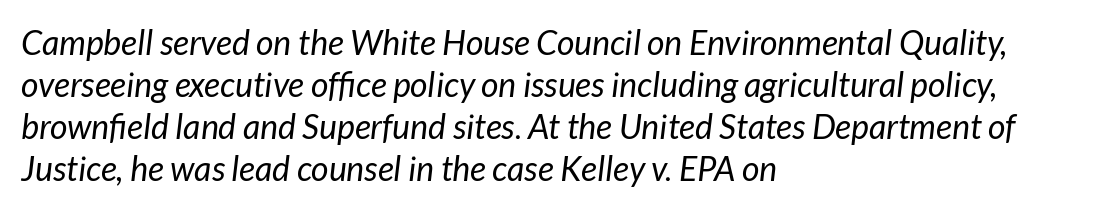
The image shows 34 px regular-weight type, italic (leaning right); set left-aligned, line spacing 1.24x, normal letter spacing, not underlined; low stroke contrast and a medium x-height.
